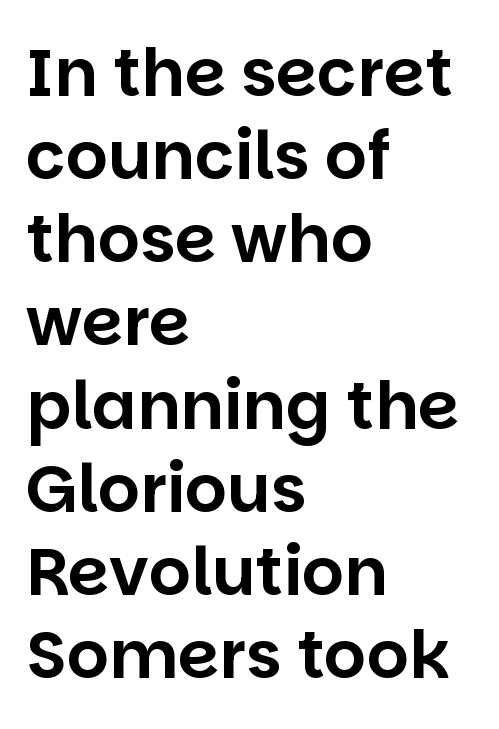
{"serif": "no", "italic": "no", "width": "normal", "stroke_contrast": "low", "x_height": "large", "monospaced": "no", "underline": "no", "align": "left", "line_spacing": "normal", "line_spacing_ratio": 1.26, "letter_spacing": "normal", "letter_spacing_em": 0.0, "glyph_px": 66}
